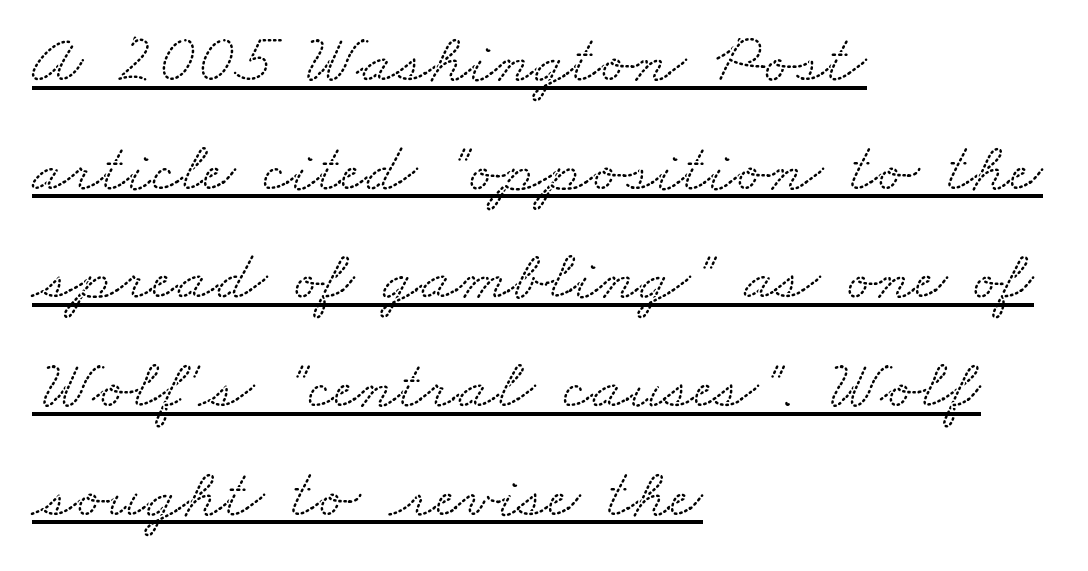
{"serif": "yes", "width": "wide", "stroke_contrast": "low", "x_height": "small", "monospaced": "no", "underline": "yes", "align": "left", "line_spacing": "normal", "line_spacing_ratio": 1.53, "letter_spacing": "normal", "letter_spacing_em": 0.0, "glyph_px": 71}
